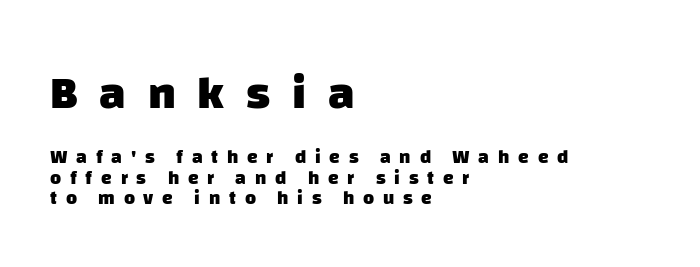
{"serif": "no", "bold": "yes", "weight": "heavy", "width": "normal", "stroke_contrast": "low", "x_height": "large", "monospaced": "no", "underline": "no", "align": "left", "line_spacing": "tight", "line_spacing_ratio": 1.09, "letter_spacing": "wide", "letter_spacing_em": 0.46, "larger_block": "first", "size_ratio": 2.47, "glyph_px": 47}
